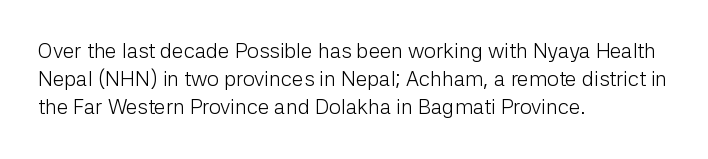
The image shows 21 px text type, upright; set left-aligned, normal line spacing (1.34x), normal letter spacing, not underlined.
